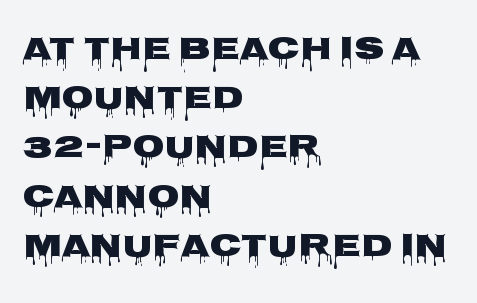
Q: Is the text bold? A: Yes.
Q: Is the text italic (slanted)? A: No, it is upright.
Q: Is the typeface a serif or a sans-serif typeface? A: Sans-serif.
Q: Is the text underlined? A: No.
Q: How is the paragraph aligned? A: Left-aligned.
Q: Is the spacing between letters normal or unusually wide? A: Normal.
Q: Is the spacing between lines tight, normal or loose? A: Normal.
Q: Width (condensed, normal, or wide)? A: Wide.
Q: Stroke contrast? A: Low.
Q: x-height? A: Large.
Q: Monospaced? A: No.
